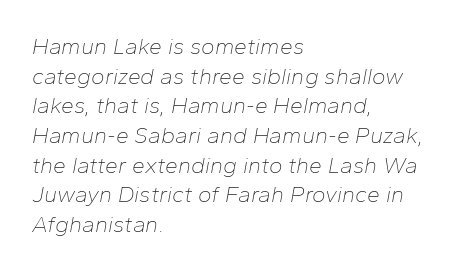
The image shows 23 px text type, italic (leaning right); set left-aligned, normal line spacing (1.29x), normal letter spacing, not underlined.
